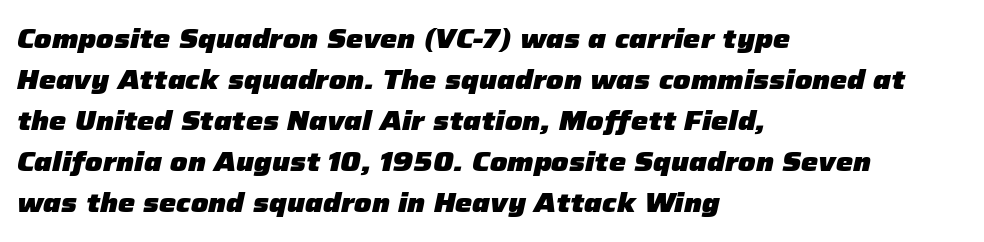
Q: Is the text bold? A: Yes.
Q: Is the text italic (slanted)? A: Yes, it leans right by about 12 degrees.
Q: Is the text underlined? A: No.
Q: How is the paragraph aligned? A: Left-aligned.
Q: Is the spacing between letters normal or unusually wide? A: Normal.
Q: Is the spacing between lines tight, normal or loose? A: Normal.
